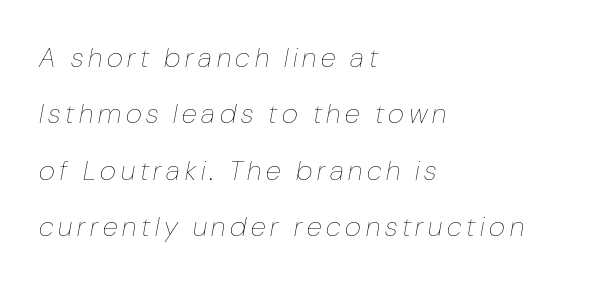
The image shows 28 px thin, condensed type, italic (leaning right); set left-aligned, loose line spacing (2.01x), not underlined; low stroke contrast and a medium x-height.
